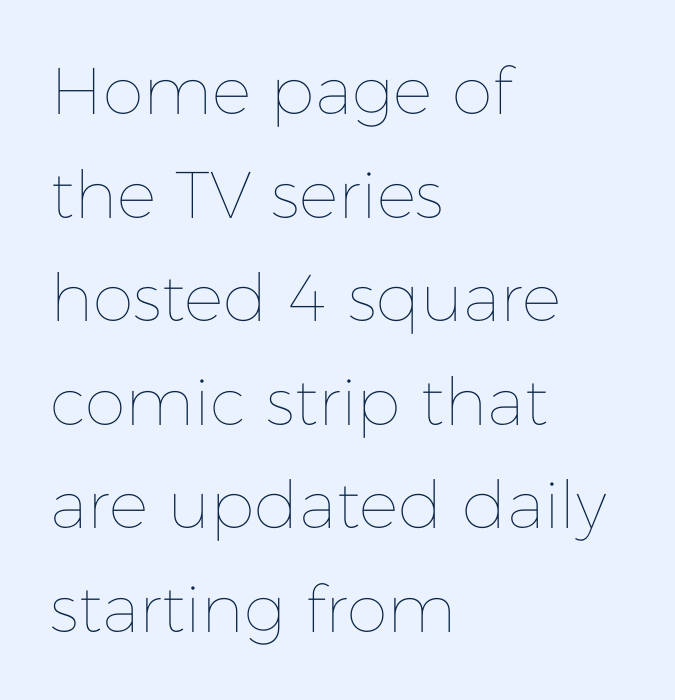
Q: Is the text bold? A: No.
Q: Is the text italic (slanted)? A: No, it is upright.
Q: Is the text underlined? A: No.
Q: How is the paragraph aligned? A: Left-aligned.
Q: Is the spacing between letters normal or unusually wide? A: Normal.
Q: Is the spacing between lines tight, normal or loose? A: Normal.
Q: Width (condensed, normal, or wide)? A: Normal.
Q: Stroke contrast? A: Low.
Q: x-height? A: Medium.
Q: Monospaced? A: No.
